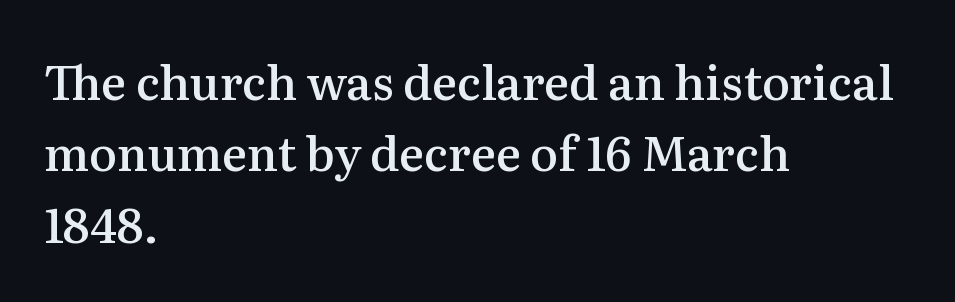
{"serif": "yes", "italic": "no", "bold": "semi", "weight": "semibold", "width": "normal", "stroke_contrast": "medium", "x_height": "medium", "monospaced": "no", "underline": "no", "align": "left", "line_spacing": "normal", "line_spacing_ratio": 1.52, "letter_spacing": "normal", "letter_spacing_em": 0.0, "glyph_px": 47}
